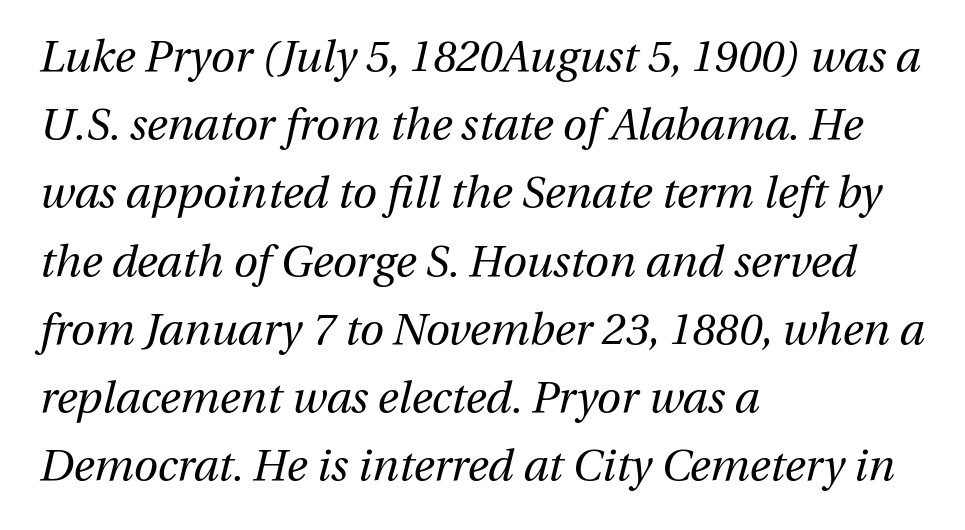
{"italic": "yes", "lean": "right", "slant_degrees": 13, "bold": "no", "weight": "regular", "width": "normal", "stroke_contrast": "medium", "x_height": "medium", "monospaced": "no", "underline": "no", "align": "left", "line_spacing": "normal", "line_spacing_ratio": 1.55, "letter_spacing": "normal", "letter_spacing_em": 0.0, "glyph_px": 44}
